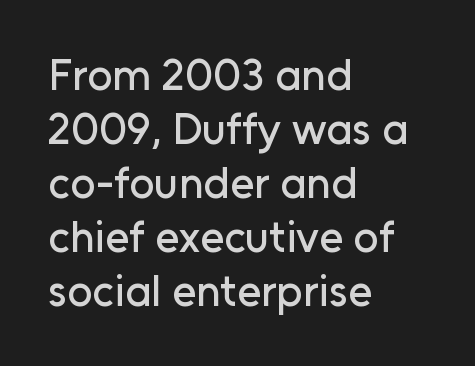
Each word holds together tightly as a unit, with standard inter-letter gaps. Each row of text sits above clean, open space. Italic? Not at all — the glyphs are vertical. Alignment: flush left. The font family rendered here belongs to the sans-serif group.
